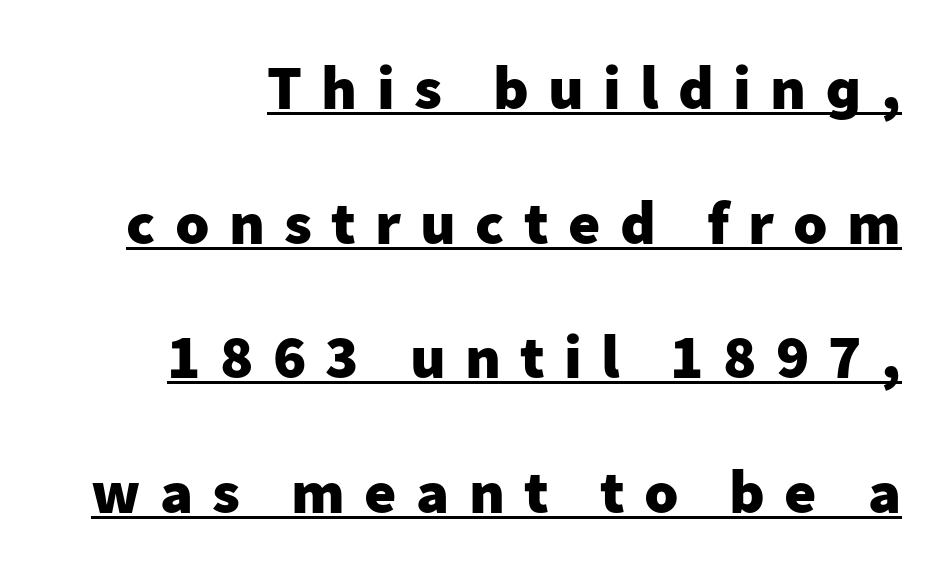
{"serif": "no", "italic": "no", "bold": "yes", "weight": "heavy", "width": "normal", "stroke_contrast": "low", "x_height": "medium", "monospaced": "no", "underline": "yes", "line_spacing": "loose", "line_spacing_ratio": 2.17, "letter_spacing": "wide", "letter_spacing_em": 0.31, "glyph_px": 62}
